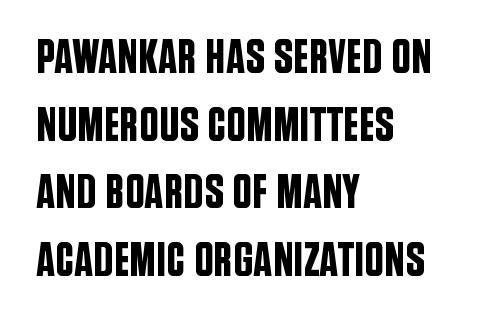
Italic: no, the glyphs are upright roman. Spacing between characters is what you'd get straight out of the box. The type family on display is of the sans-serif kind. The passage shown stacks its lines at a standard gap. Spacing verdict: proportional, widths tailored to each character.
